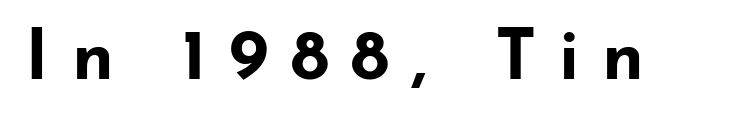
Q: Is the text bold? A: Yes.
Q: Is the text italic (slanted)? A: No, it is upright.
Q: Is the typeface a serif or a sans-serif typeface? A: Sans-serif.
Q: Is the text underlined? A: No.
Q: Is the spacing between letters normal or unusually wide? A: Unusually wide.
Q: Width (condensed, normal, or wide)? A: Wide.
Q: Stroke contrast? A: Low.
Q: x-height? A: Small.
Q: Monospaced? A: No.
